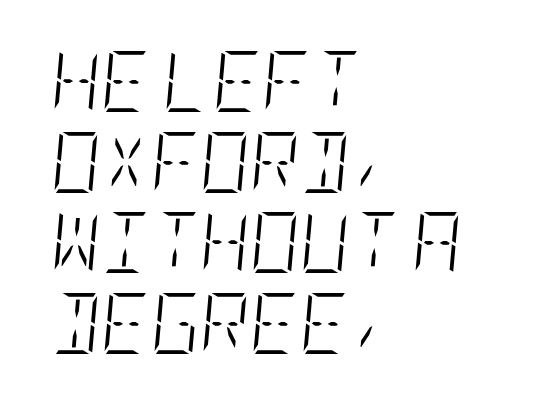
Nobody touched the tracking dial on this one. The passage shown stacks its lines at a standard gap. Each stroke keeps to a modest, everyday thickness or less. When letters slant like this, we call the style italic. The paragraph has a hard left edge and a soft right edge.
